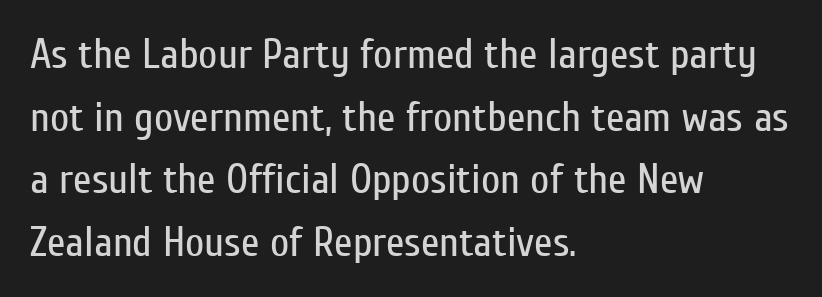
The image shows 42 px regular-weight, condensed sans-serif type, upright; set left-aligned, normal line spacing (1.49x), normal letter spacing, not underlined; low stroke contrast and a medium x-height.
